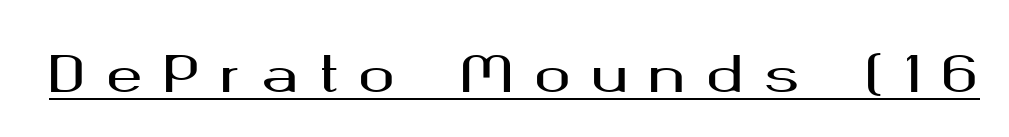
Q: Is the text italic (slanted)? A: No, it is upright.
Q: Is the typeface a serif or a sans-serif typeface? A: Sans-serif.
Q: Is the text underlined? A: Yes.
Q: Is the spacing between letters normal or unusually wide? A: Unusually wide.
Q: Width (condensed, normal, or wide)? A: Wide.
Q: Stroke contrast? A: Medium.
Q: x-height? A: Medium.
Q: Monospaced? A: No.
